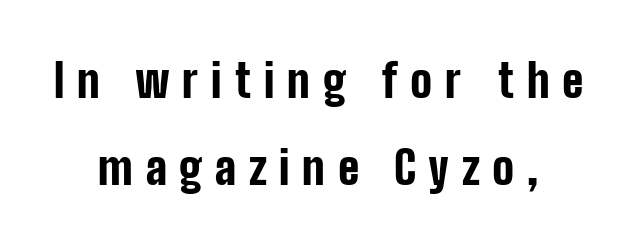
Characters follow at a spacing far wider than the type designer built in. The rendering uses natural spacing where letterforms have individual widths. One-word summary of the alignment: center. These lines were composed using upright roman letters. Weight: bold.
